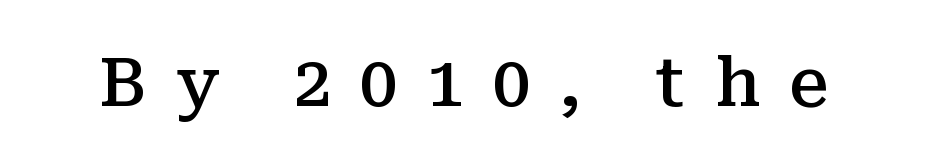
The image shows 67 px semibold serif type, upright; set unusually wide letter spacing (+0.43 em), not underlined; medium stroke contrast and a medium x-height.
